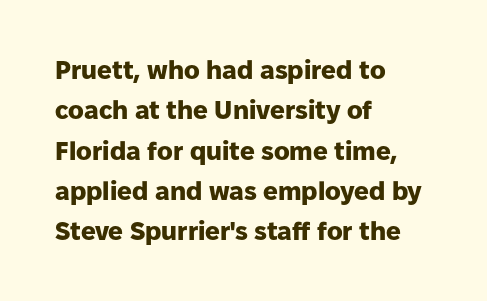
{"italic": "no", "bold": "yes", "underline": "no", "align": "left", "line_spacing": "normal", "line_spacing_ratio": 1.55, "letter_spacing": "normal", "letter_spacing_em": 0.0, "glyph_px": 26}
